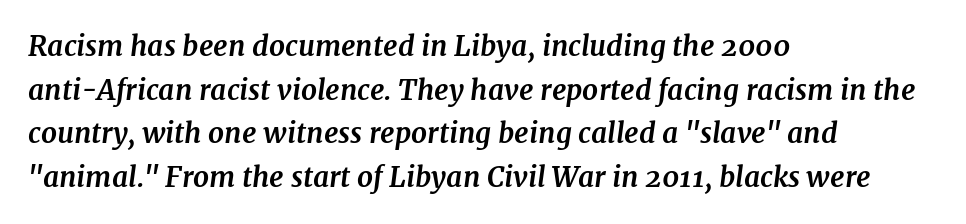
{"serif": "yes", "italic": "yes", "lean": "right", "slant_degrees": 7, "bold": "yes", "weight": "bold", "width": "normal", "stroke_contrast": "medium", "x_height": "medium", "monospaced": "no", "underline": "no", "align": "left", "line_spacing": "normal", "line_spacing_ratio": 1.56, "letter_spacing": "normal", "letter_spacing_em": 0.0, "glyph_px": 28}
